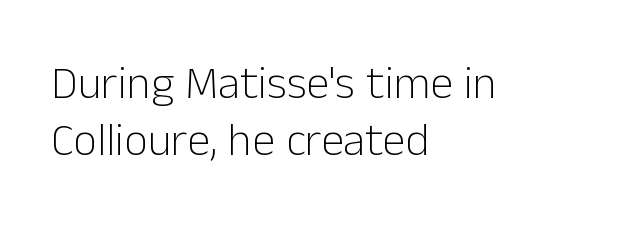
Has an underline been added? It has not. The paragraph has a hard left edge and a soft right edge. Each letter's strokes conclude bluntly, with no projecting serifs. This sample uses an upright cut, with every glyph sitting square on the baseline.
